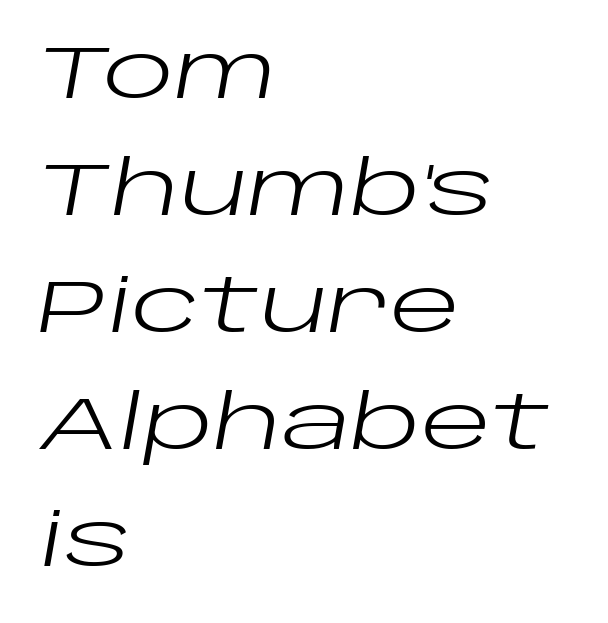
The image shows 74 px regular-weight, wide type, italic (leaning right); set left-aligned, normal line spacing (1.58x), normal letter spacing, not underlined; low stroke contrast and a large x-height.
